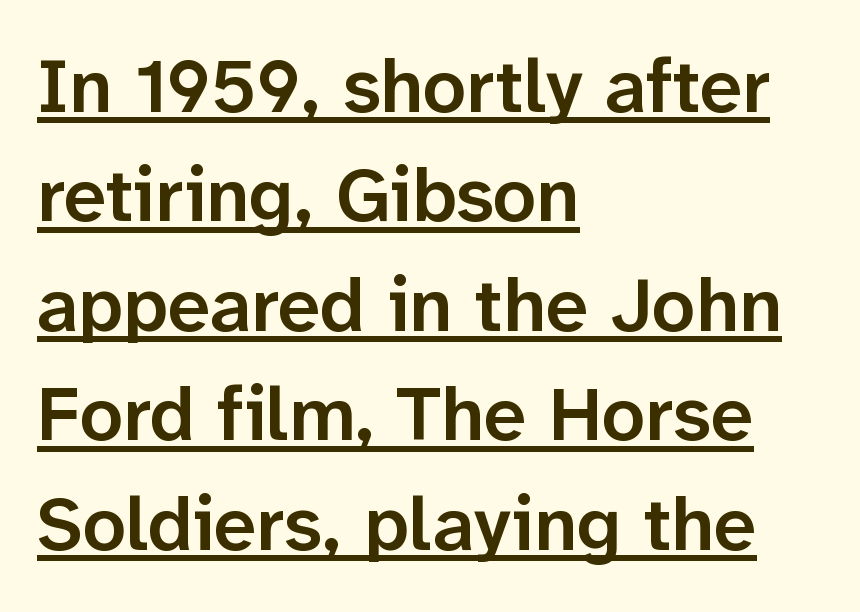
I'd call this a sans setting — the letters go barefoot. The rendering uses the underline text-decoration. A typesetter would call this leading conventional body-copy spacing. This sample uses plain, unmodified letter spacing. Here the designer chose a conventional face with non-uniform glyph widths. Typesetter's note: demi weight, one step under bold.
